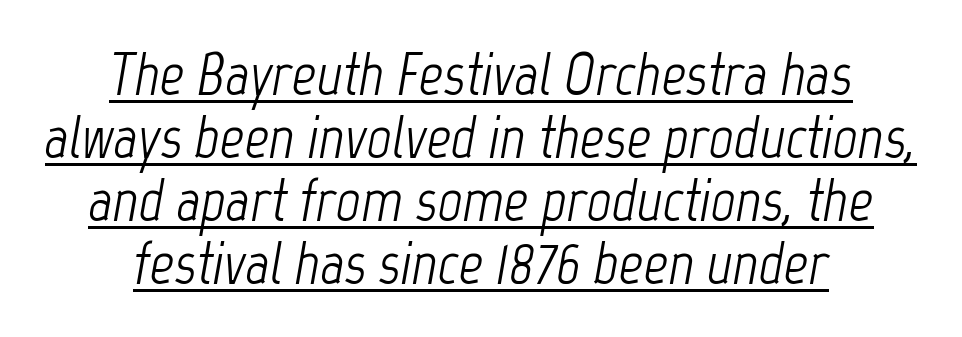
Q: Is the text bold? A: No.
Q: Is the text italic (slanted)? A: Yes, it leans right by about 12 degrees.
Q: Is the text underlined? A: Yes.
Q: How is the paragraph aligned? A: Centered.
Q: Is the spacing between letters normal or unusually wide? A: Normal.
Q: Is the spacing between lines tight, normal or loose? A: Tight.
Q: Width (condensed, normal, or wide)? A: Condensed.
Q: Stroke contrast? A: Low.
Q: x-height? A: Medium.
Q: Monospaced? A: No.
